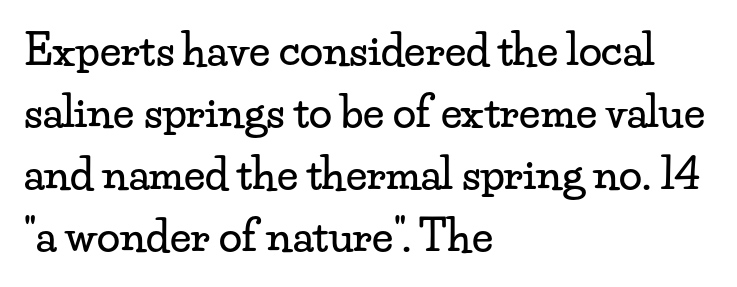
The image shows 42 px wide serif type, upright; set left-aligned, normal line spacing (1.48x), normal letter spacing, not underlined; low stroke contrast and a small x-height.
